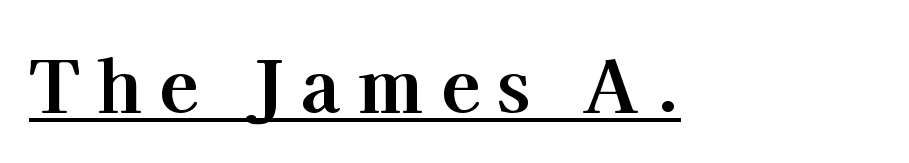
These lines are rendered in a variable-pitch font. Rendered with straight, roman letterforms. The type family on display is of the serif kind. Weight check: bold — yes, fully.
